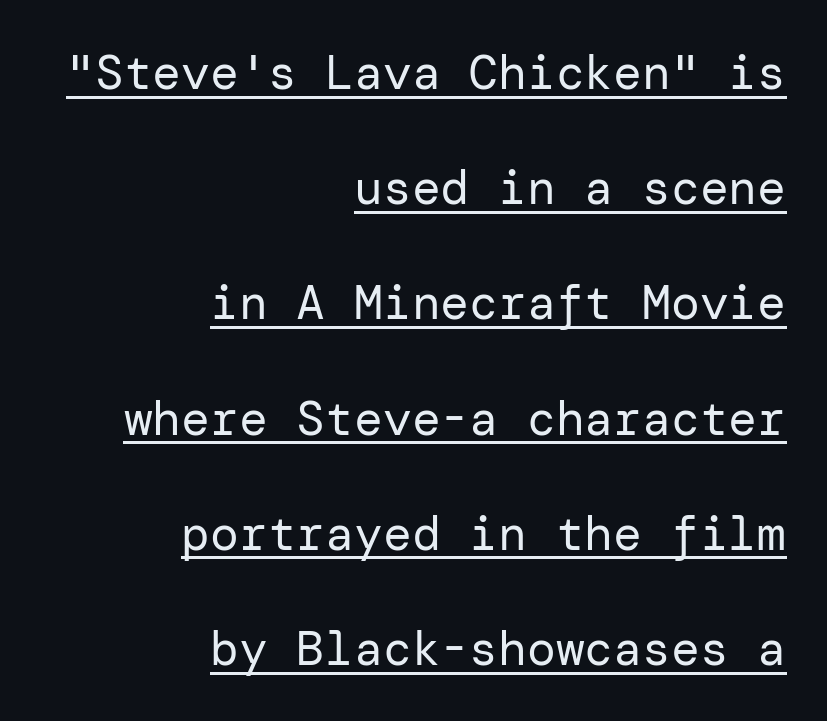
Q: Is the text bold? A: No.
Q: Is the text italic (slanted)? A: No, it is upright.
Q: Is the typeface a serif or a sans-serif typeface? A: Sans-serif.
Q: Is the text underlined? A: Yes.
Q: How is the paragraph aligned? A: Right-aligned.
Q: Is the spacing between letters normal or unusually wide? A: Normal.
Q: Is the spacing between lines tight, normal or loose? A: Loose.
Q: Width (condensed, normal, or wide)? A: Normal.
Q: Stroke contrast? A: Low.
Q: x-height? A: Medium.
